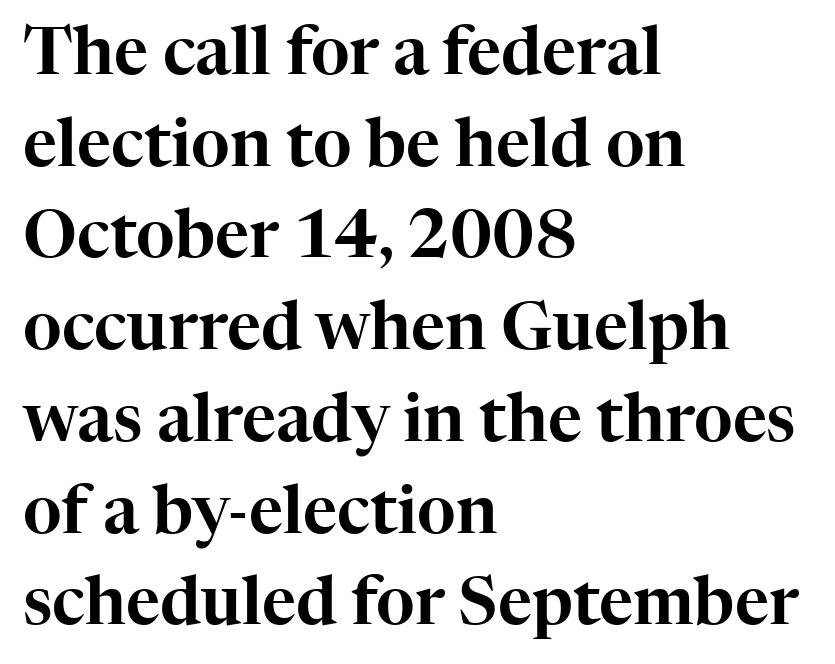
Q: Is the text italic (slanted)? A: No, it is upright.
Q: Is the typeface a serif or a sans-serif typeface? A: Serif.
Q: Is the text underlined? A: No.
Q: How is the paragraph aligned? A: Left-aligned.
Q: Is the spacing between letters normal or unusually wide? A: Normal.
Q: Is the spacing between lines tight, normal or loose? A: Normal.
Q: Width (condensed, normal, or wide)? A: Normal.
Q: Stroke contrast? A: High.
Q: x-height? A: Medium.
Q: Monospaced? A: No.
